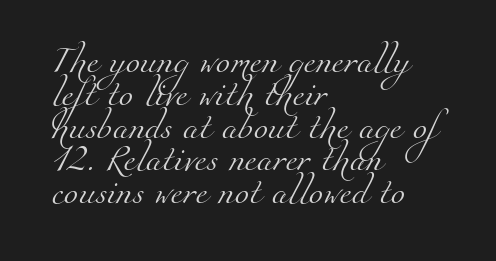
These glyphs show unthickened strokes, regular width or finer. Leading: standard. All the whitespace from short lines collects on the right. Observe the ordinary spacing: letters are neighbours, not strangers. Nobody drew a line under any word here.
